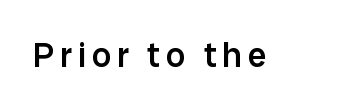
The image shows 34 px semibold sans-serif type, upright; set not underlined; low stroke contrast and a medium x-height.
